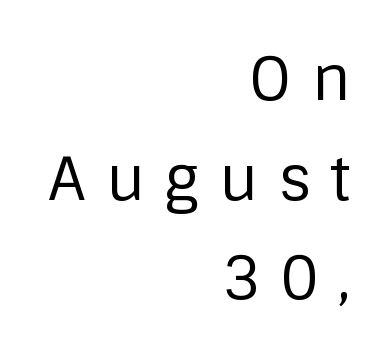
Q: Is the text bold? A: No.
Q: Is the text italic (slanted)? A: No, it is upright.
Q: Is the typeface a serif or a sans-serif typeface? A: Sans-serif.
Q: Is the text underlined? A: No.
Q: How is the paragraph aligned? A: Right-aligned.
Q: Is the spacing between letters normal or unusually wide? A: Unusually wide.
Q: Is the spacing between lines tight, normal or loose? A: Normal.
Q: Width (condensed, normal, or wide)? A: Normal.
Q: Stroke contrast? A: Low.
Q: x-height? A: Large.
Q: Monospaced? A: No.
